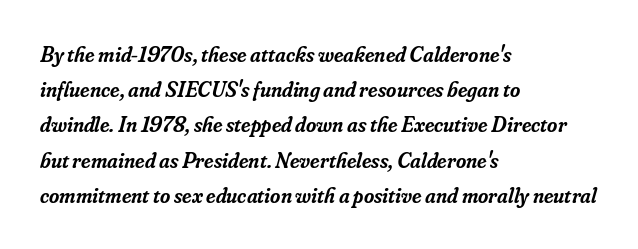
{"italic": "yes", "lean": "right", "slant_degrees": 16, "bold": "semi", "underline": "no", "align": "left", "line_spacing": "normal", "line_spacing_ratio": 1.6, "letter_spacing": "normal", "letter_spacing_em": 0.0, "glyph_px": 22}
